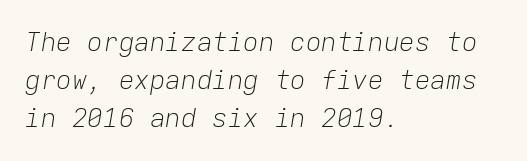
{"italic": "yes", "lean": "right", "slant_degrees": 9, "bold": "no", "underline": "no", "align": "left", "line_spacing": "normal", "line_spacing_ratio": 1.47, "letter_spacing": "normal", "letter_spacing_em": 0.0, "glyph_px": 26}
